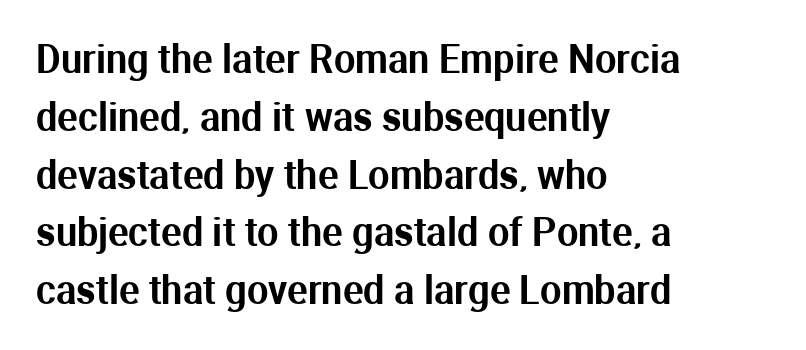
Q: Is the text italic (slanted)? A: No, it is upright.
Q: Is the typeface a serif or a sans-serif typeface? A: Sans-serif.
Q: Is the text underlined? A: No.
Q: How is the paragraph aligned? A: Left-aligned.
Q: Is the spacing between letters normal or unusually wide? A: Normal.
Q: Is the spacing between lines tight, normal or loose? A: Normal.
Q: Width (condensed, normal, or wide)? A: Normal.
Q: Stroke contrast? A: Medium.
Q: x-height? A: Medium.
Q: Monospaced? A: No.
